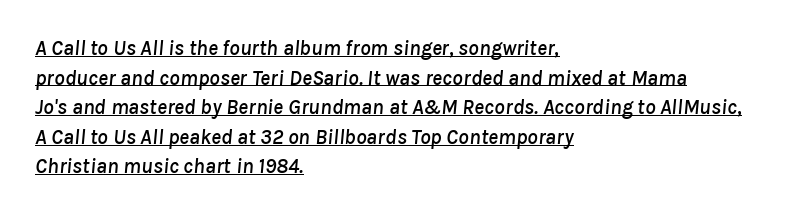
Q: Is the text italic (slanted)? A: Yes, it leans right by about 8 degrees.
Q: Is the text underlined? A: Yes.
Q: How is the paragraph aligned? A: Left-aligned.
Q: Is the spacing between letters normal or unusually wide? A: Normal.
Q: Is the spacing between lines tight, normal or loose? A: Normal.
